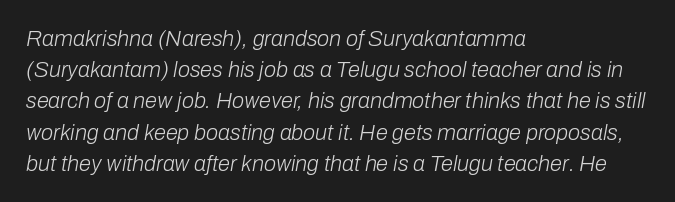
{"italic": "yes", "lean": "right", "slant_degrees": 10, "bold": "no", "underline": "no", "align": "left", "line_spacing": "normal", "line_spacing_ratio": 1.42, "letter_spacing": "normal", "letter_spacing_em": 0.0, "glyph_px": 22}
